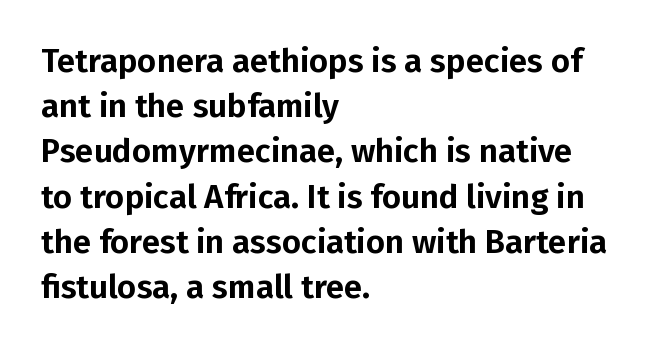
{"serif": "no", "italic": "no", "width": "normal", "stroke_contrast": "low", "x_height": "medium", "monospaced": "no", "underline": "no", "align": "left", "line_spacing": "normal", "line_spacing_ratio": 1.37, "letter_spacing": "normal", "letter_spacing_em": 0.0, "glyph_px": 33}
